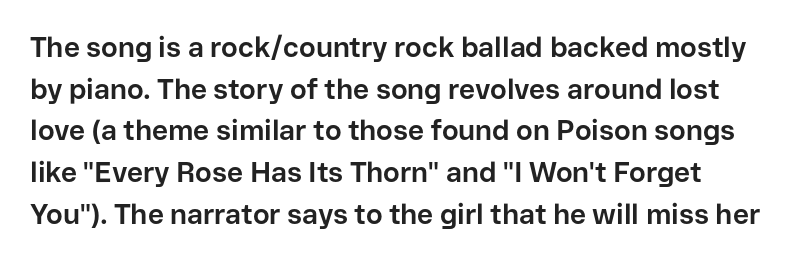
The image shows 28 px bold sans-serif type, upright; set normal line spacing (1.49x), normal letter spacing, not underlined; low stroke contrast and a medium x-height.
